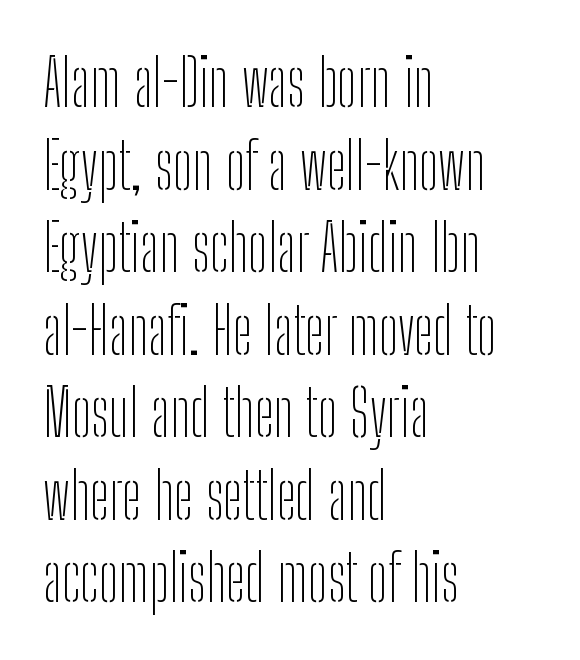
The image shows 65 px thin, condensed sans-serif type, upright; set left-aligned, normal line spacing (1.27x), normal letter spacing, not underlined; low stroke contrast and a medium x-height.
